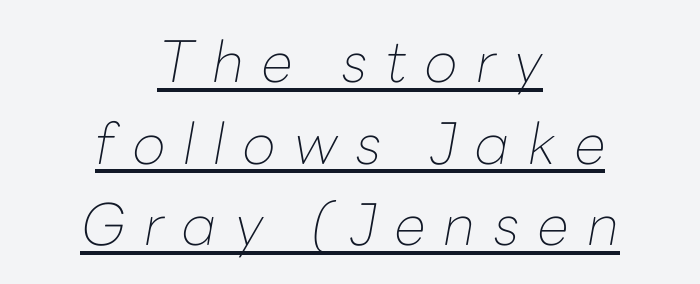
Tracking value appears strongly positive — letters spread wide. You could not count columns in this text — the font is proportionally spaced. The designer left line spacing at the default. Line starts and ends both wander, symmetrically. Somebody hit Ctrl+U on this one — the words are underlined.
